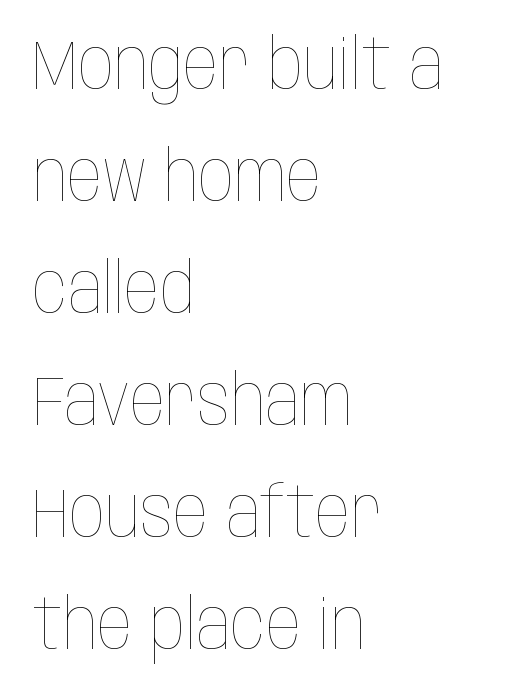
{"italic": "no", "bold": "no", "weight": "thin", "width": "condensed", "stroke_contrast": "low", "x_height": "large", "monospaced": "no", "underline": "no", "align": "left", "line_spacing": "normal", "line_spacing_ratio": 1.6, "letter_spacing": "normal", "letter_spacing_em": 0.0, "glyph_px": 70}
